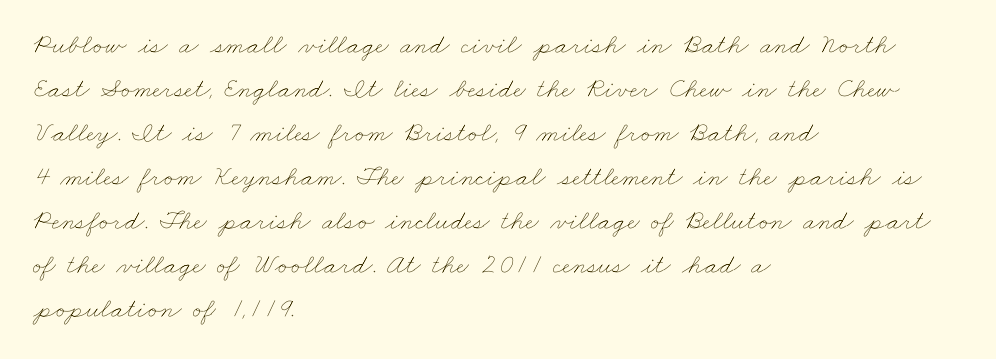
{"bold": "no", "weight": "thin", "width": "wide", "stroke_contrast": "low", "x_height": "small", "monospaced": "no", "underline": "no", "align": "left", "line_spacing": "normal", "line_spacing_ratio": 1.57, "letter_spacing": "normal", "letter_spacing_em": 0.0, "glyph_px": 28}
